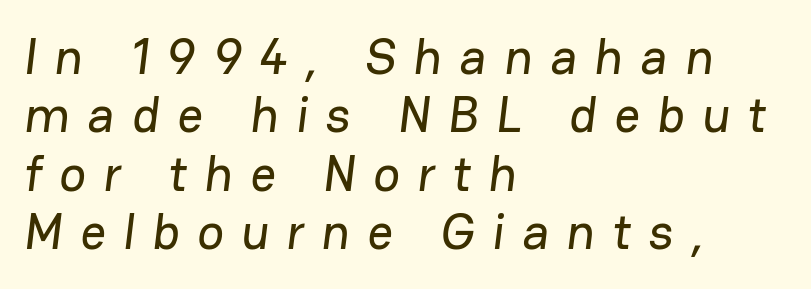
Descenders hang freely into open space. Reading down the block, your eye returns to a fixed left position each line. Think of a printed novel: that variable character pitch is what you see here. The designer went with a sans here, leaving each stem footless. Tracking here is generous; glyphs stand well apart from one another.
